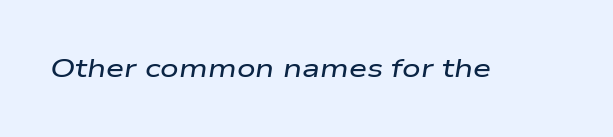
{"italic": "yes", "lean": "right", "slant_degrees": 9, "underline": "no", "letter_spacing": "normal", "letter_spacing_em": 0.0, "glyph_px": 26}
